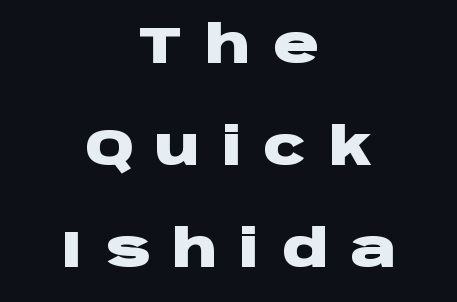
This rendering widens character spacing well past its baseline value. The space beneath each line is pristine and unruled. Strokes here are thick enough to call this a true bold. Compared with typical paragraphs, the rows here are farther apart. Layout note: lines centered.
